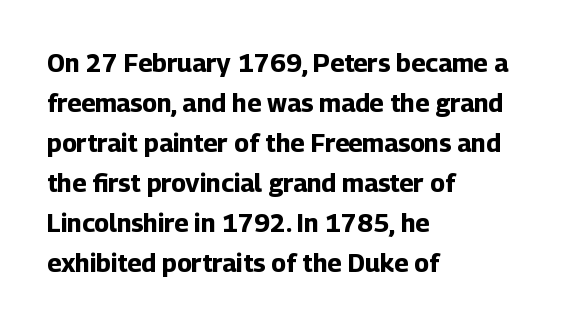
The image shows 25 px bold type, upright; set left-aligned, normal line spacing (1.6x), normal letter spacing, not underlined.
